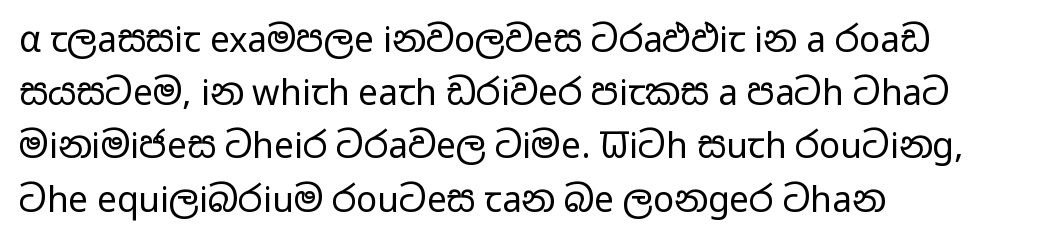
The image shows 35 px regular-weight, wide sans-serif type, upright; set left-aligned, normal line spacing (1.52x), normal letter spacing, not underlined; low stroke contrast and a medium x-height.
